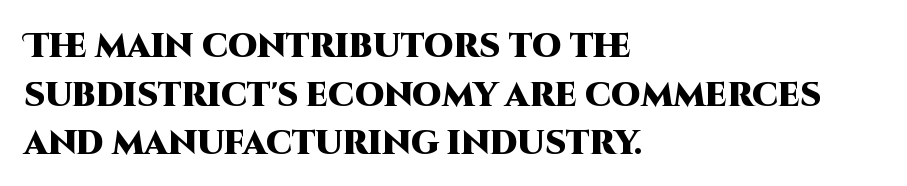
Designer's note — italics off, roman on. Unmarked baselines from the first word to the last. In terms of letterform style, serifs are entirely absent. Is this a fixed-width face? No — the glyphs have proportional, varying widths. Leading matches the norm, producing a regular column. Strong, thick strokes mark this as bold type.
